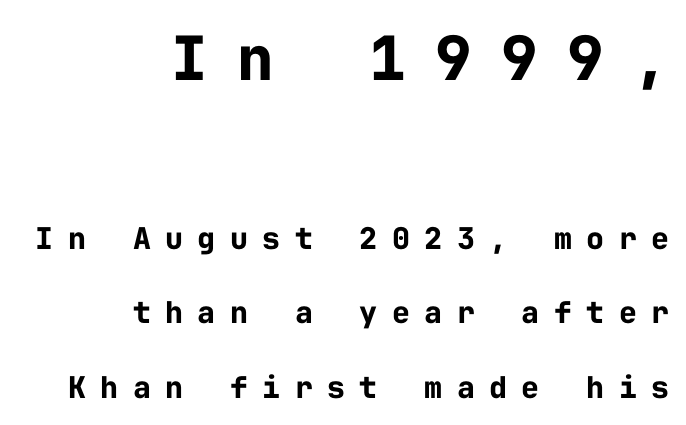
The image shows 61 px bold sans-serif type, upright, monospaced; set right-aligned, loose line spacing (2.49x), unusually wide letter spacing (+0.48 em), not underlined; the first (top) block is 2.03x larger; low stroke contrast and a medium x-height.
